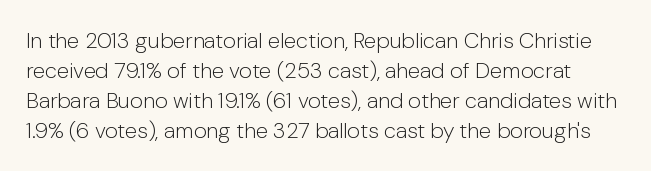
{"italic": "no", "bold": "no", "underline": "no", "line_spacing": "normal", "line_spacing_ratio": 1.36, "letter_spacing": "normal", "letter_spacing_em": 0.0, "glyph_px": 22}
